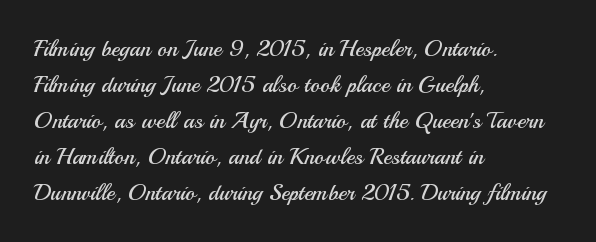
Q: Is the text bold? A: No.
Q: Is the text italic (slanted)? A: Yes.
Q: Is the text underlined? A: No.
Q: How is the paragraph aligned? A: Left-aligned.
Q: Is the spacing between letters normal or unusually wide? A: Normal.
Q: Is the spacing between lines tight, normal or loose? A: Normal.
